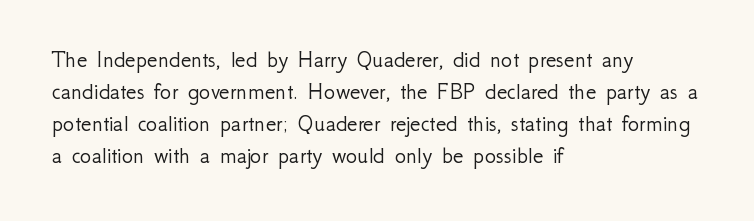
{"italic": "no", "bold": "no", "underline": "no", "align": "left", "line_spacing": "normal", "line_spacing_ratio": 1.33, "letter_spacing": "normal", "letter_spacing_em": 0.0, "glyph_px": 24}
